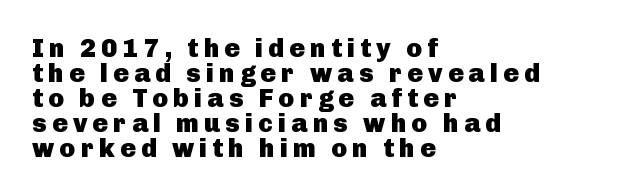
Cramped leading. The space directly below the letters is spotless. Teacher's note: observe the even left margin — that is flush-left alignment. This is heavy type, rendered in bold.
